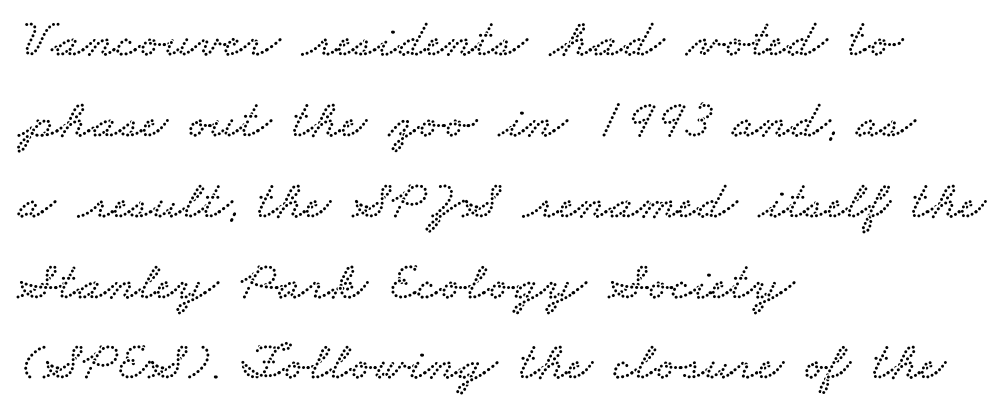
{"serif": "yes", "width": "wide", "stroke_contrast": "low", "x_height": "small", "monospaced": "no", "underline": "no", "align": "left", "line_spacing": "normal", "line_spacing_ratio": 1.47, "letter_spacing": "normal", "letter_spacing_em": 0.0, "glyph_px": 55}
